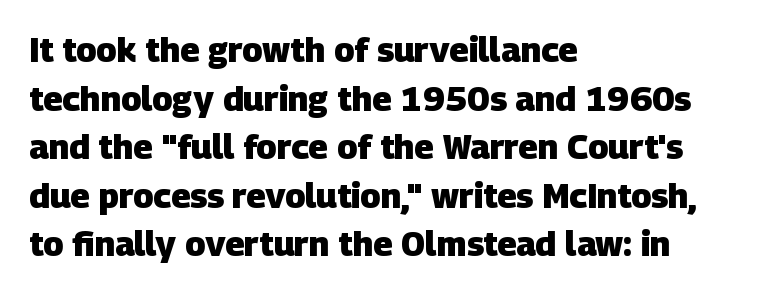
The image shows 34 px heavy sans-serif type; set left-aligned, normal line spacing (1.43x), normal letter spacing, not underlined; low stroke contrast and a large x-height.
